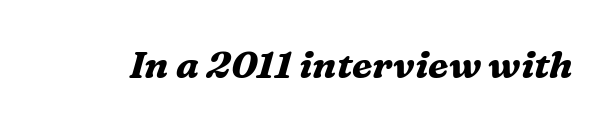
The image shows 38 px bold serif type, italic (leaning right); set normal letter spacing, not underlined; medium stroke contrast and a medium x-height.
